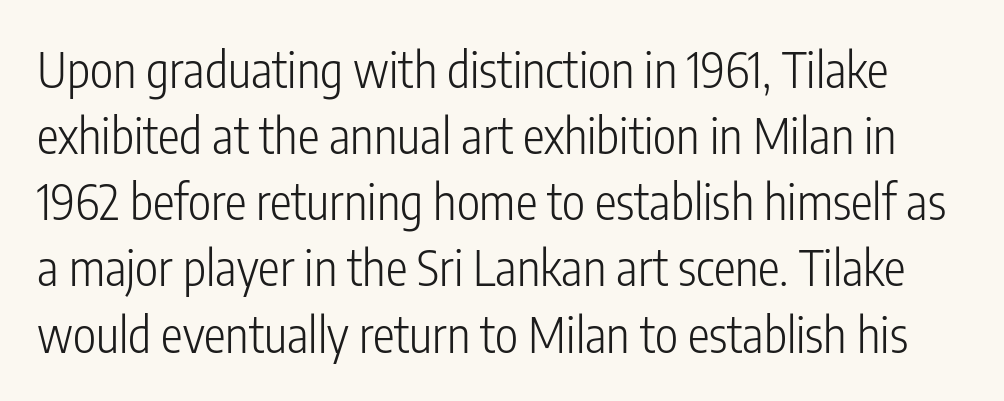
Q: Is the text bold? A: No.
Q: Is the text italic (slanted)? A: No, it is upright.
Q: Is the typeface a serif or a sans-serif typeface? A: Sans-serif.
Q: Is the text underlined? A: No.
Q: Is the spacing between letters normal or unusually wide? A: Normal.
Q: Is the spacing between lines tight, normal or loose? A: Normal.
Q: Width (condensed, normal, or wide)? A: Condensed.
Q: Stroke contrast? A: Low.
Q: x-height? A: Medium.
Q: Monospaced? A: No.
